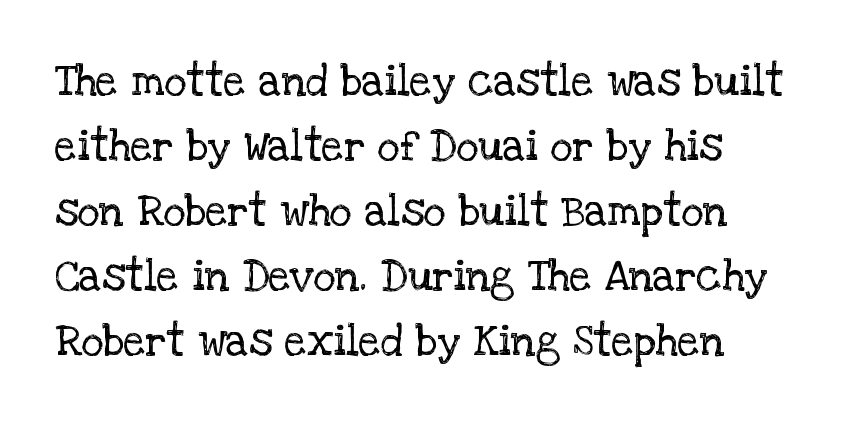
The letters sit at their default tracking, neither squeezed nor spread. The type sits square on the baseline with zero lean. These lines sit exactly where default settings would place them. Look at the bottom of the vertical strokes: they flare into serifs here. Lines of text with bare space underneath.
